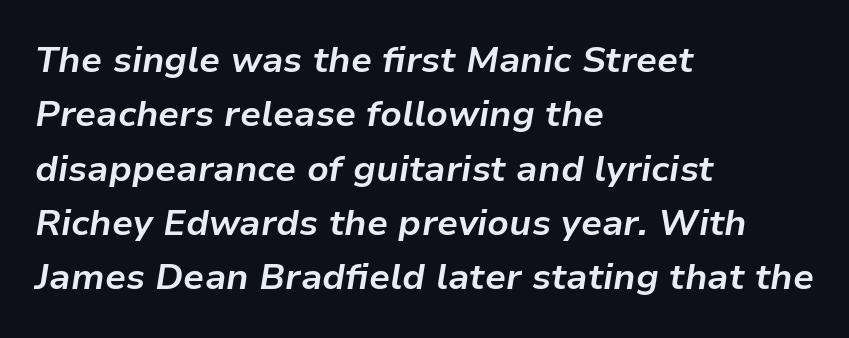
The image shows 36 px bold type, italic (leaning right); set left-aligned, normal line spacing (1.51x), normal letter spacing, not underlined; low stroke contrast and a medium x-height.
